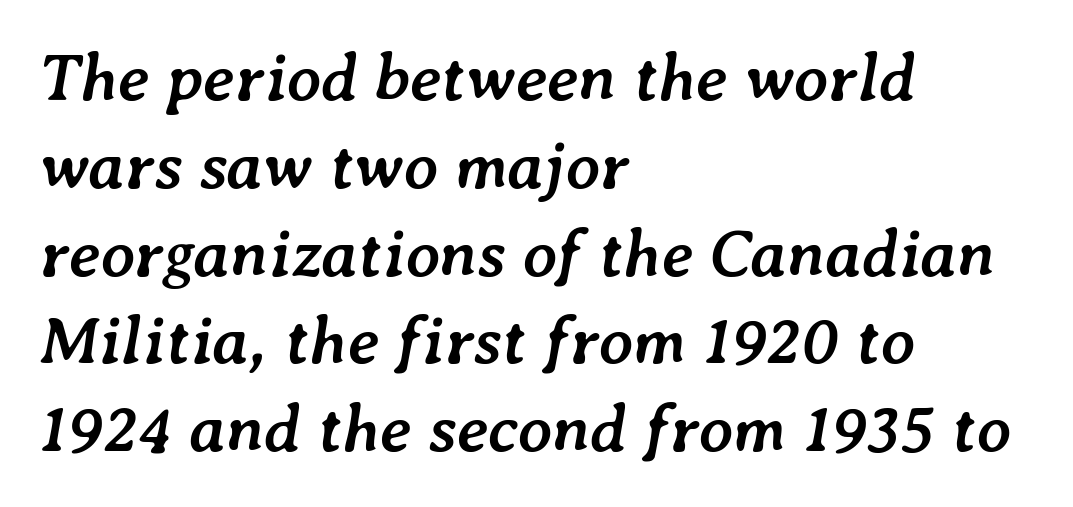
{"italic": "yes", "lean": "right", "slant_degrees": 7, "bold": "yes", "weight": "semibold", "width": "normal", "stroke_contrast": "low", "x_height": "medium", "monospaced": "no", "underline": "no", "align": "left", "line_spacing": "normal", "line_spacing_ratio": 1.31, "letter_spacing": "normal", "letter_spacing_em": 0.0, "glyph_px": 67}
